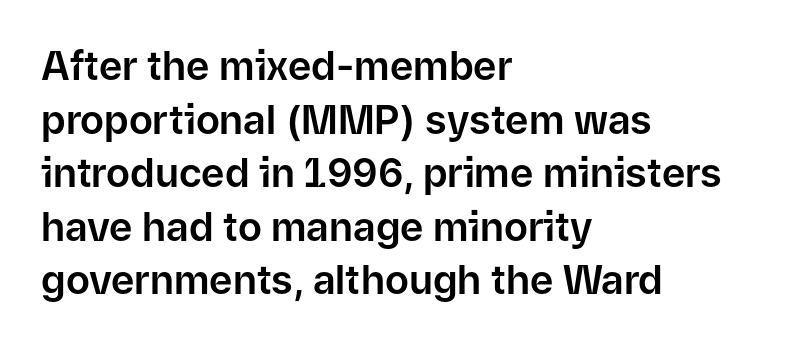
The image shows 40 px sans-serif type, upright; set left-aligned, normal line spacing (1.34x), normal letter spacing, not underlined; low stroke contrast and a medium x-height.
